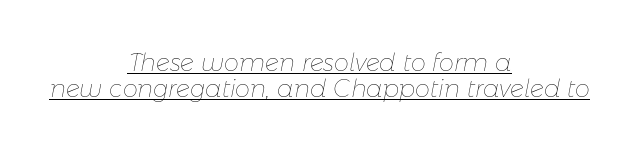
The image shows 24 px text type, italic (leaning right); set centered, tight line spacing (1.07x), normal letter spacing, underlined.
